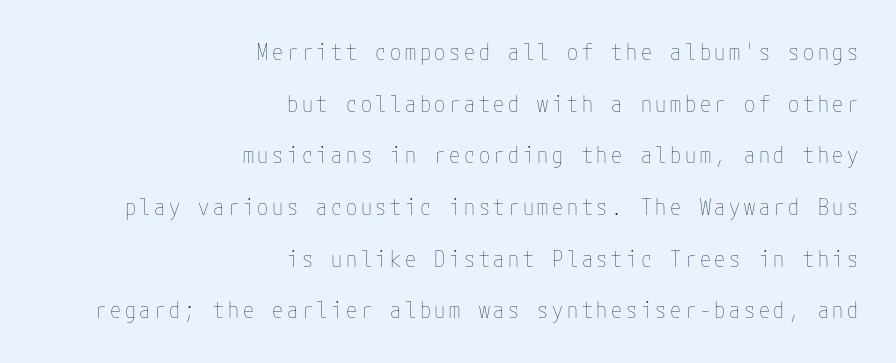
Rule under the text: the space is simply empty. Weight: not bold — regular or lighter. The leading is generous, giving the passage an open texture. Alignment: flush right. Rendered with straight, roman letterforms.
